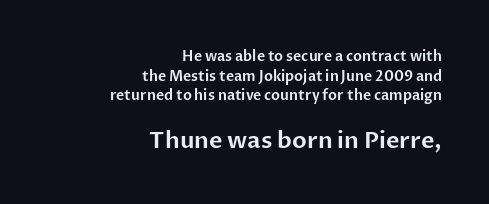
Q: Is the text italic (slanted)? A: No, it is upright.
Q: Is the text underlined? A: No.
Q: How is the paragraph aligned? A: Right-aligned.
Q: Is the spacing between letters normal or unusually wide? A: Normal.
Q: Is the spacing between lines tight, normal or loose? A: Normal.
Q: Which block of text is set in a larger size, the first (top) or the second (bottom)? A: The second (bottom) one.
